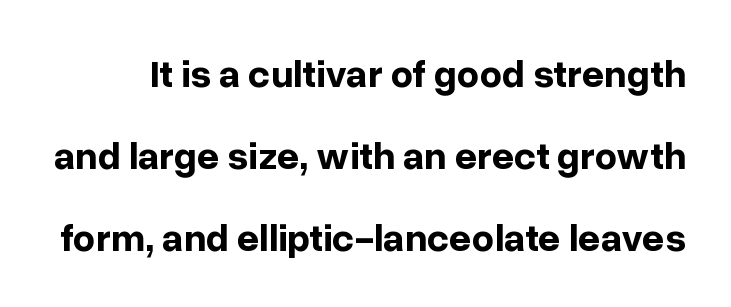
{"serif": "no", "italic": "no", "bold": "yes", "weight": "bold", "width": "normal", "stroke_contrast": "low", "x_height": "medium", "monospaced": "no", "underline": "no", "line_spacing": "loose", "line_spacing_ratio": 2.1, "letter_spacing": "normal", "letter_spacing_em": 0.0, "glyph_px": 39}
